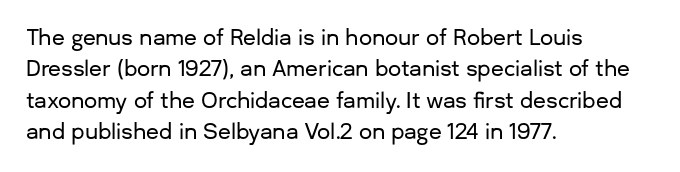
The image shows 21 px text type, upright; set left-aligned, normal line spacing (1.5x), normal letter spacing, not underlined.
